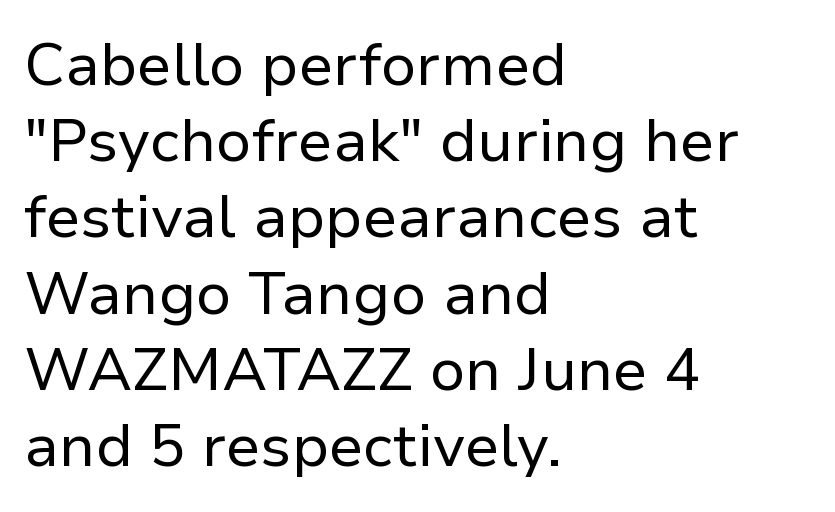
Q: Is the text bold? A: No.
Q: Is the text italic (slanted)? A: No, it is upright.
Q: Is the typeface a serif or a sans-serif typeface? A: Sans-serif.
Q: Is the text underlined? A: No.
Q: How is the paragraph aligned? A: Left-aligned.
Q: Is the spacing between letters normal or unusually wide? A: Normal.
Q: Is the spacing between lines tight, normal or loose? A: Normal.
Q: Width (condensed, normal, or wide)? A: Normal.
Q: Stroke contrast? A: Low.
Q: x-height? A: Medium.
Q: Monospaced? A: No.
